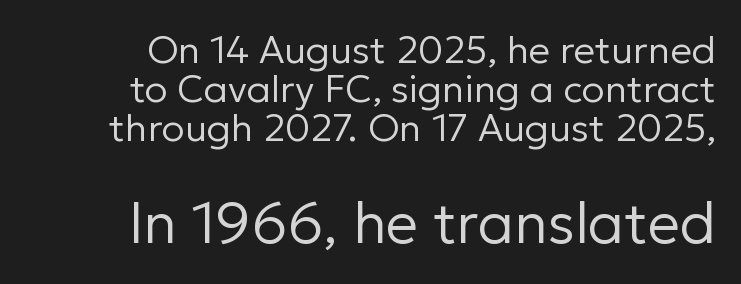
The image shows 57 px regular-weight sans-serif type, upright; set right-aligned, tight line spacing (1.02x), normal letter spacing, not underlined; the second (bottom) block is 1.5x larger; low stroke contrast and a medium x-height.
